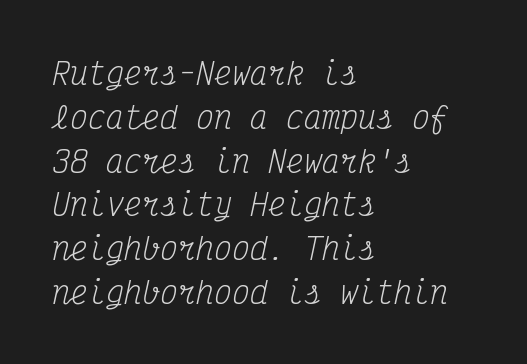
Q: Is the text bold? A: No.
Q: Is the text italic (slanted)? A: Yes, it leans right by about 12 degrees.
Q: Is the typeface a serif or a sans-serif typeface? A: Serif.
Q: Is the text underlined? A: No.
Q: How is the paragraph aligned? A: Left-aligned.
Q: Is the spacing between letters normal or unusually wide? A: Normal.
Q: Is the spacing between lines tight, normal or loose? A: Normal.
Q: Width (condensed, normal, or wide)? A: Condensed.
Q: Stroke contrast? A: Medium.
Q: x-height? A: Medium.
Q: Monospaced? A: Yes.
